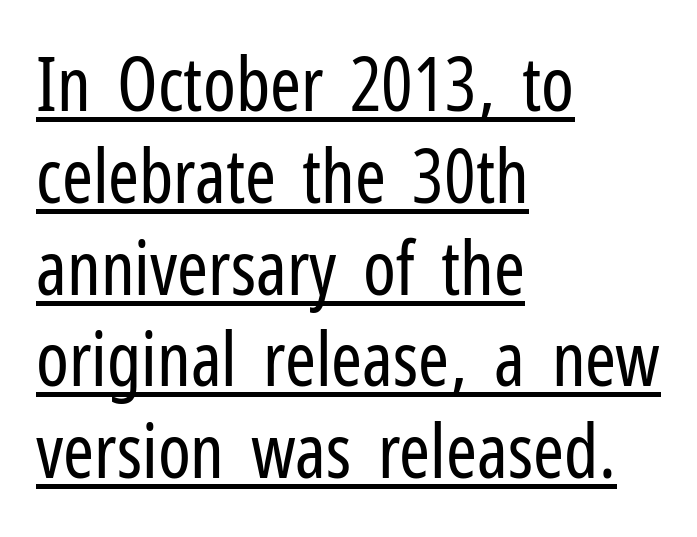
Q: Is the text bold? A: No.
Q: Is the text italic (slanted)? A: No, it is upright.
Q: Is the typeface a serif or a sans-serif typeface? A: Sans-serif.
Q: Is the text underlined? A: Yes.
Q: How is the paragraph aligned? A: Left-aligned.
Q: Is the spacing between letters normal or unusually wide? A: Normal.
Q: Width (condensed, normal, or wide)? A: Condensed.
Q: Stroke contrast? A: Low.
Q: x-height? A: Medium.
Q: Monospaced? A: No.
